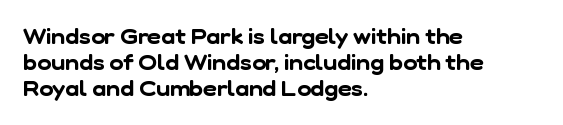
Visually the block forms a straight wall on the left and a jagged coastline on the right. Whoever set this chose a conventional vertical rhythm. The words here are not underlined. Short note: letters normally spaced.
